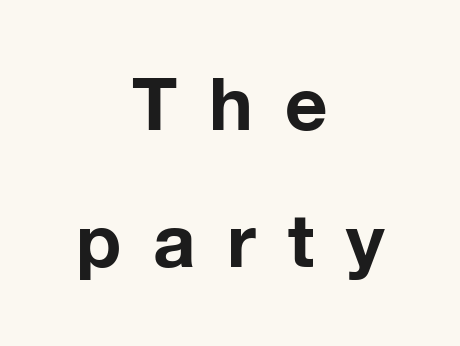
The image shows 74 px bold sans-serif type, upright; set centered, line spacing 1.85x, unusually wide letter spacing (+0.43 em), not underlined; low stroke contrast and a medium x-height.
